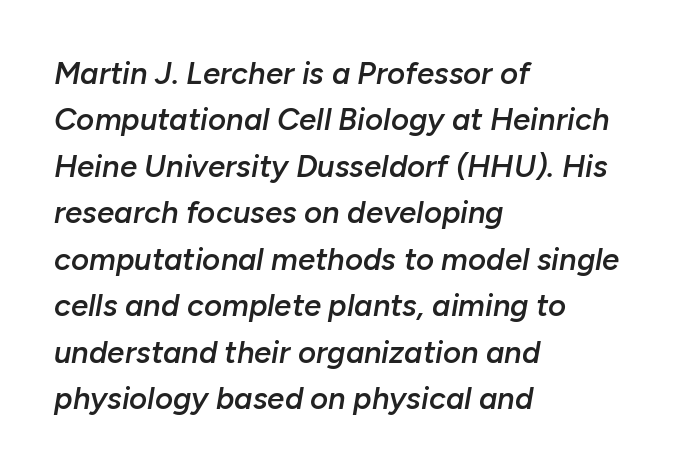
The face used here is rendered with its standard letterfit. The paragraph has a hard left edge and a soft right edge. The lettering tilts uniformly, giving the passage an italic look. One glance says typical: line gaps are just what's usual.
